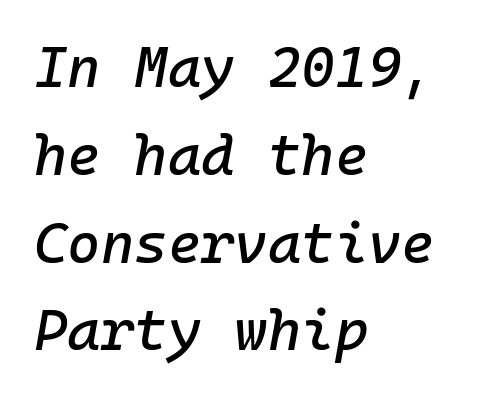
{"italic": "yes", "lean": "right", "slant_degrees": 10, "width": "normal", "stroke_contrast": "low", "x_height": "medium", "monospaced": "yes", "underline": "no", "align": "left", "line_spacing": "normal", "line_spacing_ratio": 1.54, "letter_spacing": "normal", "letter_spacing_em": 0.0, "glyph_px": 57}
